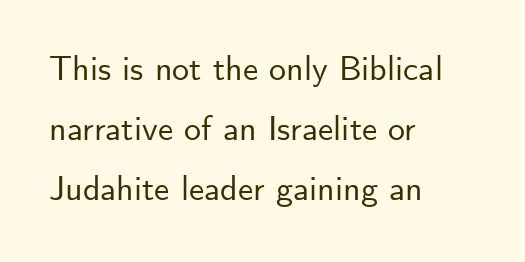
The image shows 34 px sans-serif type, upright; set left-aligned, line spacing 1.76x, normal letter spacing, not underlined; low stroke contrast and a small x-height.
